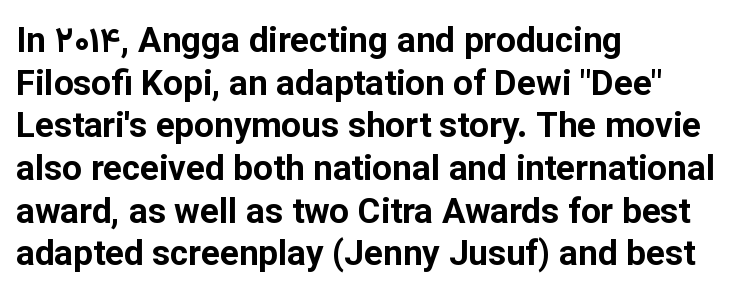
The image shows 35 px bold sans-serif type, upright; set left-aligned, line spacing 1.22x, normal letter spacing, not underlined; low stroke contrast and a medium x-height.
